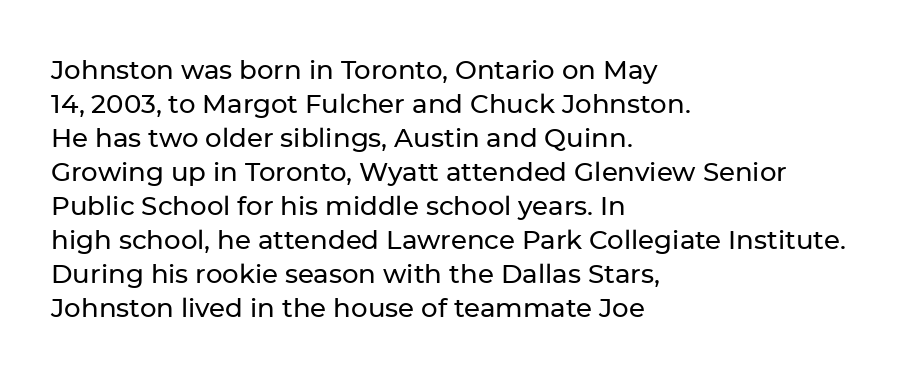
The image shows 26 px text type, upright; set left-aligned, normal line spacing (1.31x), normal letter spacing, not underlined.
